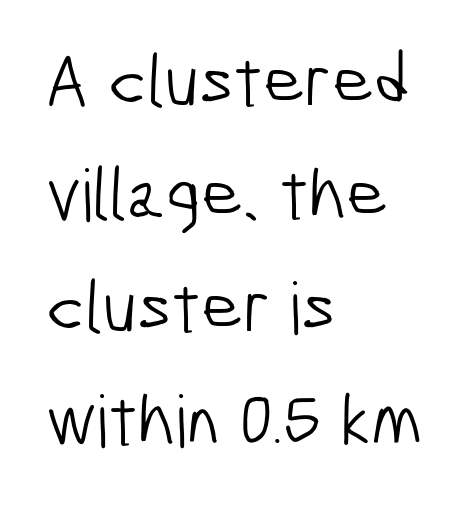
{"serif": "no", "bold": "no", "weight": "light", "width": "condensed", "stroke_contrast": "low", "x_height": "medium", "monospaced": "no", "underline": "no", "align": "left", "line_spacing": "normal", "line_spacing_ratio": 1.57, "letter_spacing": "normal", "letter_spacing_em": 0.0, "glyph_px": 72}
